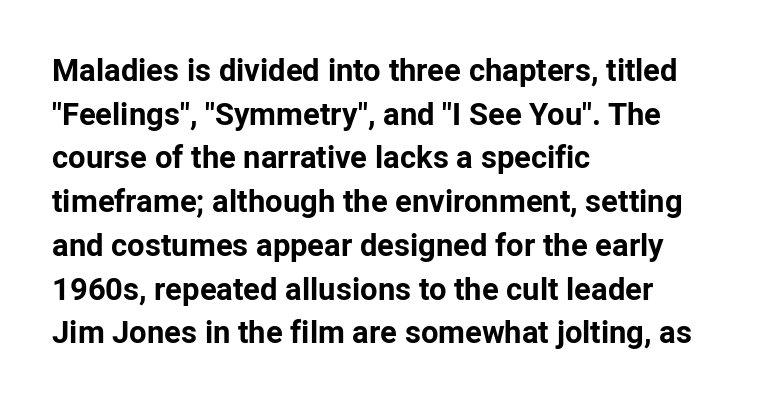
{"serif": "no", "italic": "no", "bold": "yes", "weight": "bold", "width": "normal", "stroke_contrast": "low", "x_height": "medium", "monospaced": "no", "underline": "no", "align": "left", "line_spacing": "normal", "line_spacing_ratio": 1.41, "letter_spacing": "normal", "letter_spacing_em": 0.0, "glyph_px": 31}
